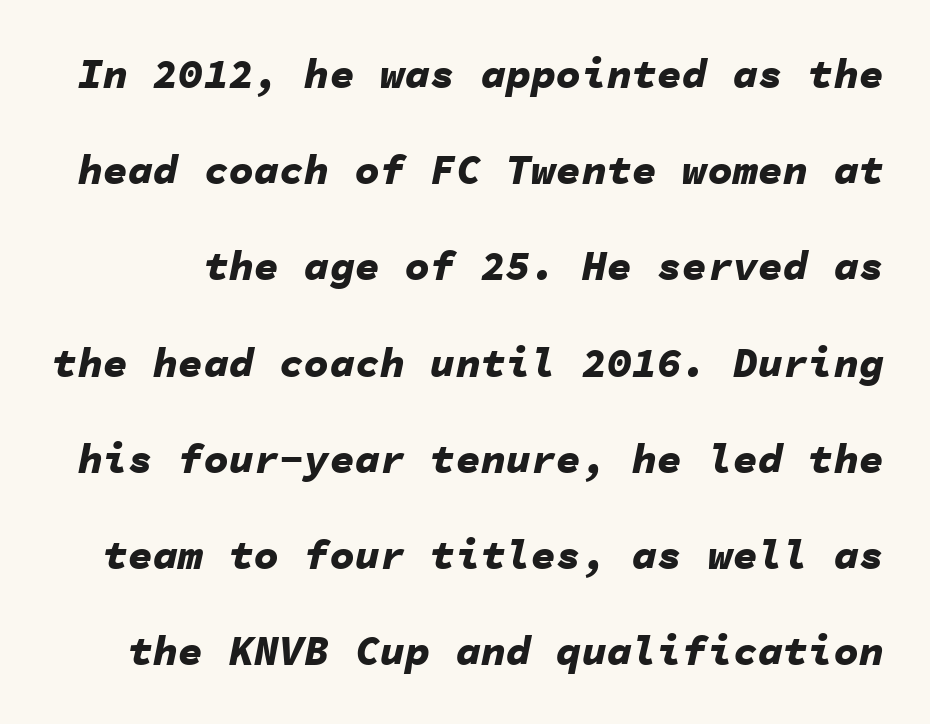
Q: Is the text bold? A: Yes.
Q: Is the text italic (slanted)? A: Yes, it leans right by about 11 degrees.
Q: Is the text underlined? A: No.
Q: Is the spacing between letters normal or unusually wide? A: Normal.
Q: Is the spacing between lines tight, normal or loose? A: Loose.
Q: Width (condensed, normal, or wide)? A: Normal.
Q: Stroke contrast? A: Low.
Q: x-height? A: Medium.
Q: Monospaced? A: Yes.
